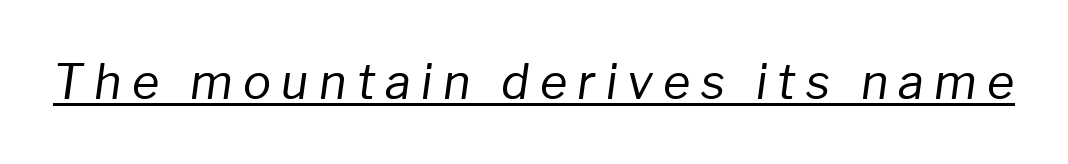
Italic? Definitely — the glyphs are oblique. Letters have the restrained weight of plain body copy at most. Looks like someone drew a line under every word here. Here the glyphs are tracked loosely, breaking word shapes into spaced letters.
